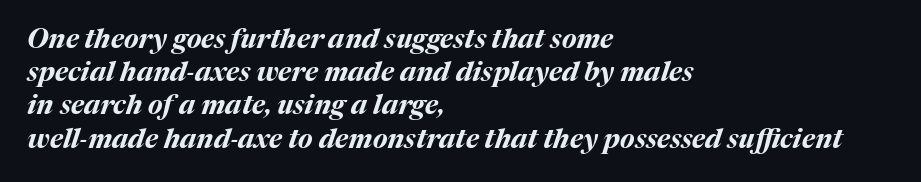
The image shows 27 px bold type, italic (leaning right); set left-aligned, line spacing 1.23x, normal letter spacing, not underlined.
